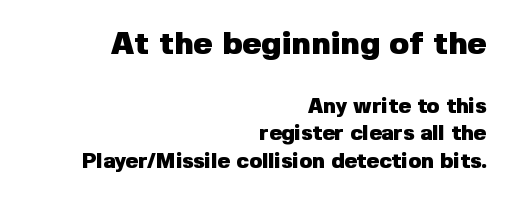
Q: Is the text bold? A: Yes.
Q: Is the text italic (slanted)? A: No, it is upright.
Q: Is the typeface a serif or a sans-serif typeface? A: Sans-serif.
Q: Is the text underlined? A: No.
Q: How is the paragraph aligned? A: Right-aligned.
Q: Is the spacing between letters normal or unusually wide? A: Normal.
Q: Is the spacing between lines tight, normal or loose? A: Normal.
Q: Which block of text is set in a larger size, the first (top) or the second (bottom)? A: The first (top) one.
Q: Width (condensed, normal, or wide)? A: Normal.
Q: Stroke contrast? A: Low.
Q: x-height? A: Medium.
Q: Monospaced? A: No.
